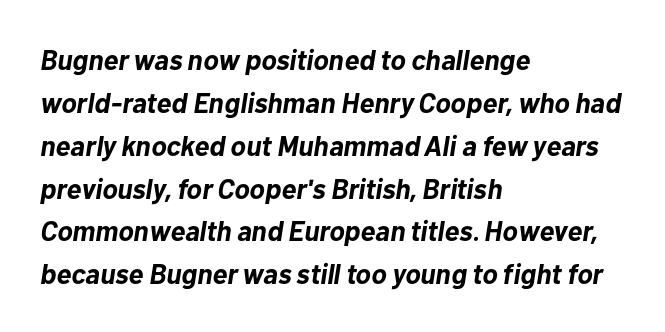
Proportional: the letters do not fall into vertical columns. The rendering uses a bold face; every stroke is thick and dark. Only glyphs here, with clear space below each row. Every character sits at an angle, as italics do.
